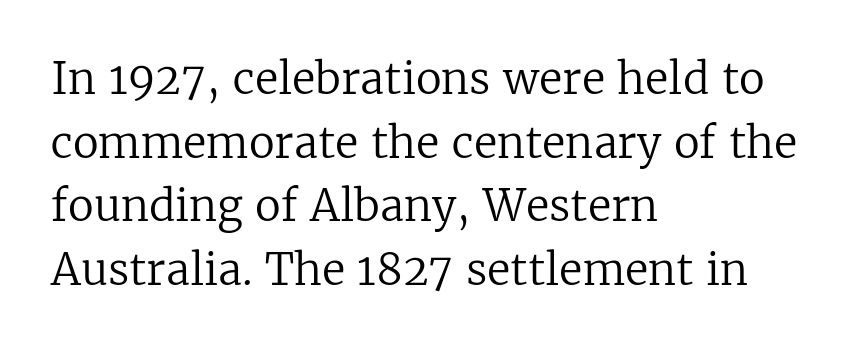
The image shows 43 px regular-weight serif type, upright; set left-aligned, normal line spacing (1.48x), normal letter spacing, not underlined; low stroke contrast and a medium x-height.
